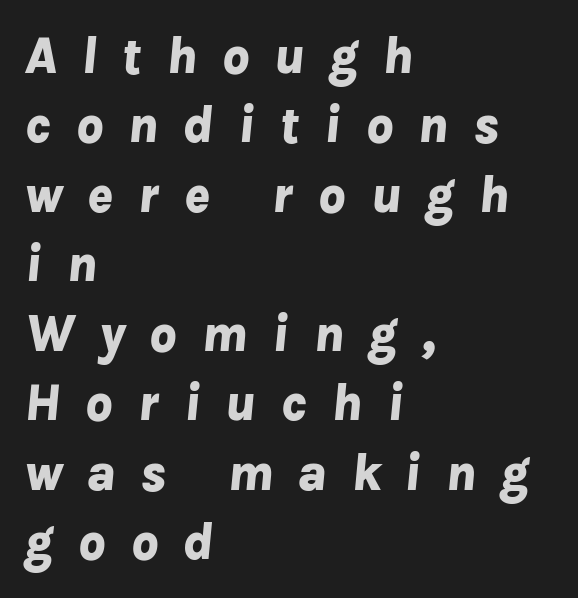
Q: Is the text bold? A: Yes.
Q: Is the text italic (slanted)? A: Yes, it leans right by about 8 degrees.
Q: Is the text underlined? A: No.
Q: How is the paragraph aligned? A: Left-aligned.
Q: Is the spacing between letters normal or unusually wide? A: Unusually wide.
Q: Is the spacing between lines tight, normal or loose? A: Normal.
Q: Width (condensed, normal, or wide)? A: Normal.
Q: Stroke contrast? A: Low.
Q: x-height? A: Medium.
Q: Monospaced? A: No.
